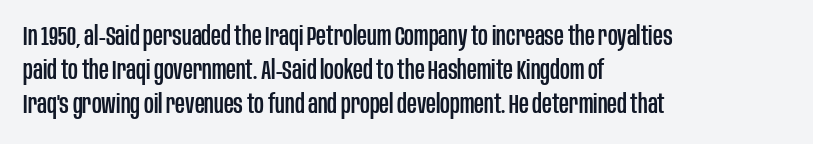
The image shows 27 px text type, upright; set left-aligned, normal line spacing (1.26x), normal letter spacing, not underlined.
